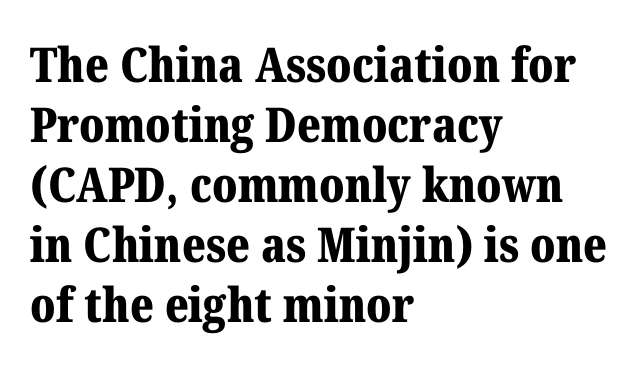
{"serif": "yes", "italic": "no", "bold": "yes", "weight": "bold", "width": "normal", "stroke_contrast": "medium", "x_height": "medium", "monospaced": "no", "underline": "no", "align": "left", "line_spacing": "normal", "line_spacing_ratio": 1.25, "letter_spacing": "normal", "letter_spacing_em": 0.0, "glyph_px": 48}
